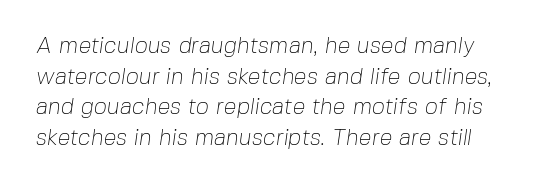
Casual observation: everything's shoved over to the left. The foot of each line stays bare and open. How are the letters spaced? Ordinarily, with no added tracking. Each stroke keeps to a modest, everyday thickness or less.
